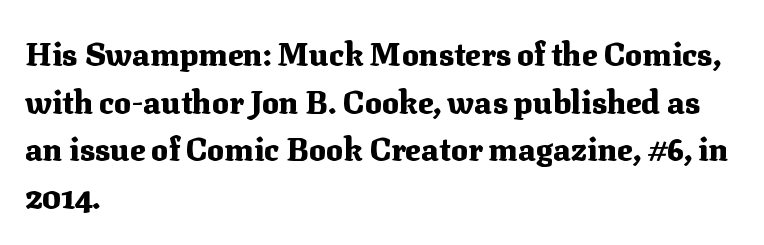
Look at the bottom of the vertical strokes: they flare into serifs here. The glyphs are unaccompanied by any horizontal stroke below them. Vertical spacing — default. The letterforms sit shoulder to shoulder at normal distance. Is the block centered? No — it sits flush against the left margin. As a designer I'd log this as weight 700, bold.
